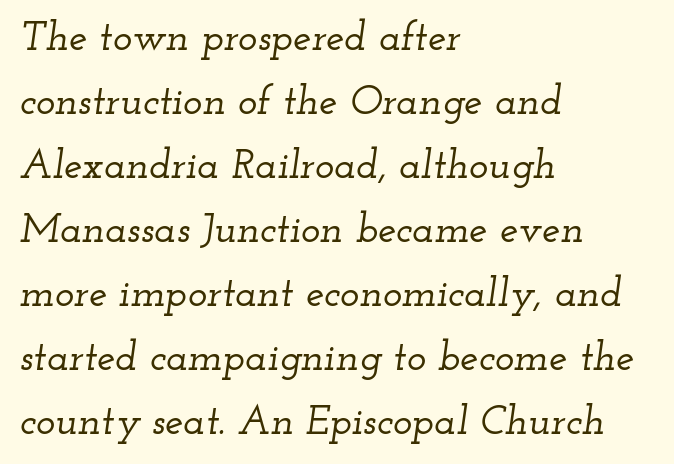
{"serif": "yes", "italic": "yes", "lean": "right", "slant_degrees": 12, "width": "wide", "stroke_contrast": "low", "x_height": "small", "monospaced": "no", "underline": "no", "align": "left", "line_spacing": "normal", "line_spacing_ratio": 1.56, "letter_spacing": "normal", "letter_spacing_em": 0.0, "glyph_px": 41}
